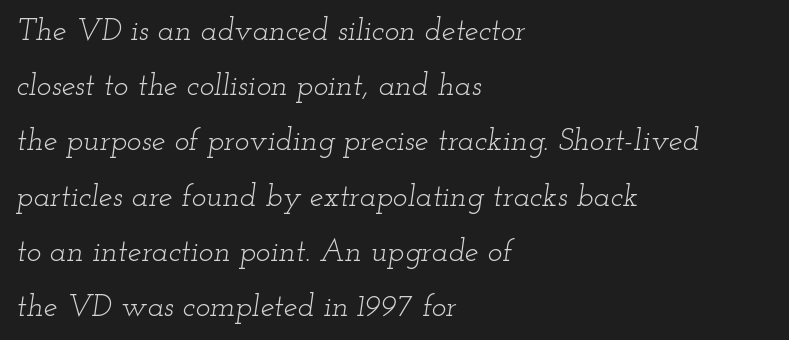
Spacing between characters is what you'd get straight out of the box. The text was rendered using a seriffed face with decorative stroke endings. The glyphs look as if they've been sheared to an angle. One-word summary of the alignment: left.
